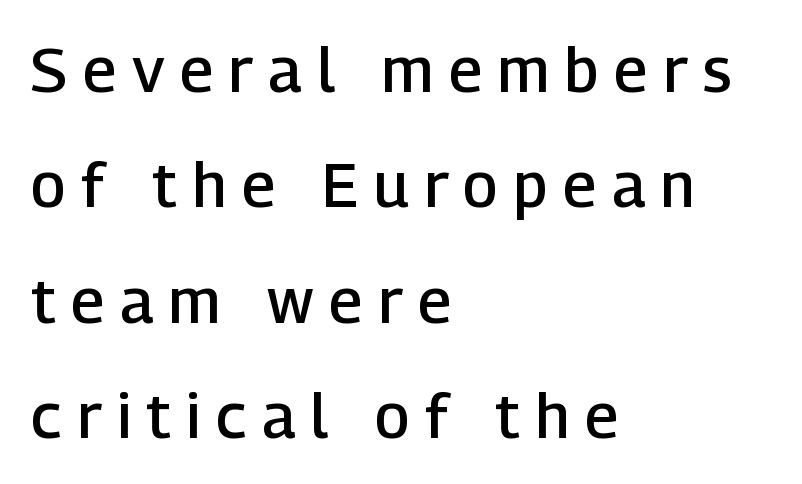
{"serif": "no", "italic": "no", "bold": "semi", "weight": "semibold", "width": "normal", "stroke_contrast": "low", "x_height": "medium", "monospaced": "no", "underline": "no", "align": "left", "line_spacing_ratio": 1.86, "letter_spacing": "wide", "letter_spacing_em": 0.25, "glyph_px": 62}
